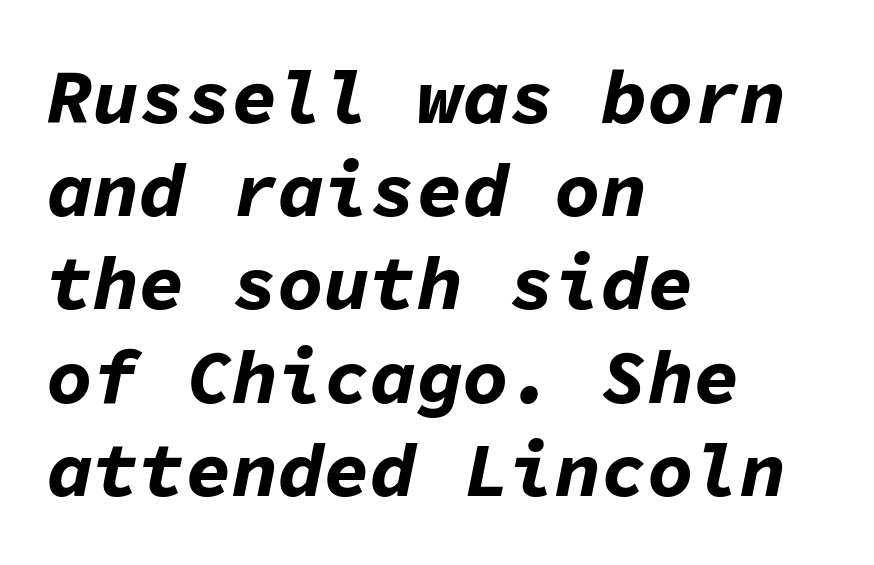
Is this a fixed-width face? Yes — each glyph sits in an identical cell. The specimen reads as italic at a glance. This rendering leaves character spacing at its baseline value. The passage shown is emphatically bold.
